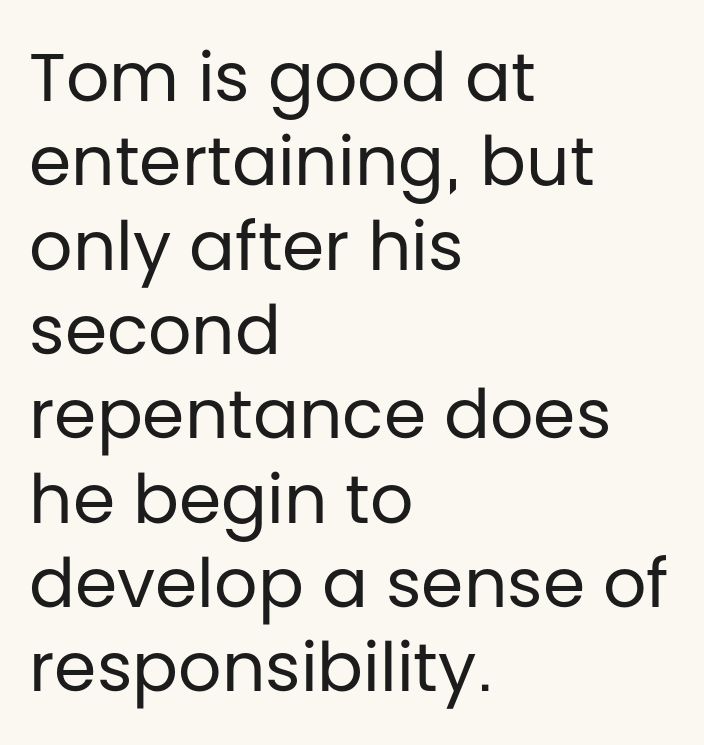
{"serif": "no", "italic": "no", "bold": "no", "weight": "regular", "width": "normal", "stroke_contrast": "low", "x_height": "large", "monospaced": "no", "underline": "no", "align": "left", "line_spacing_ratio": 1.24, "letter_spacing": "normal", "letter_spacing_em": 0.0, "glyph_px": 68}
